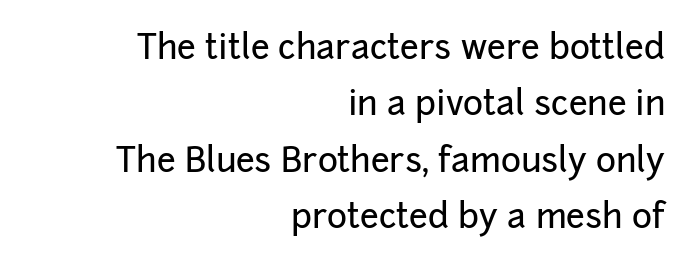
The image shows 34 px sans-serif type, upright; set right-aligned, normal line spacing (1.66x), normal letter spacing, not underlined; low stroke contrast and a medium x-height.
